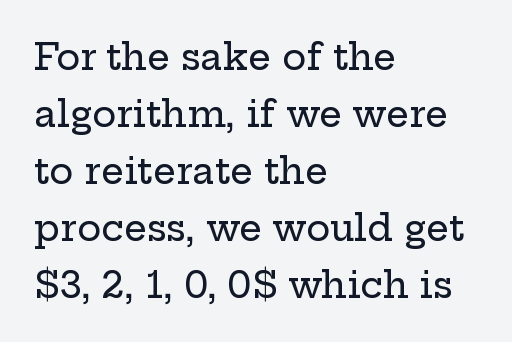
{"serif": "yes", "italic": "no", "width": "wide", "stroke_contrast": "low", "x_height": "medium", "monospaced": "no", "underline": "no", "align": "left", "line_spacing": "normal", "line_spacing_ratio": 1.58, "letter_spacing": "normal", "letter_spacing_em": 0.0, "glyph_px": 36}
